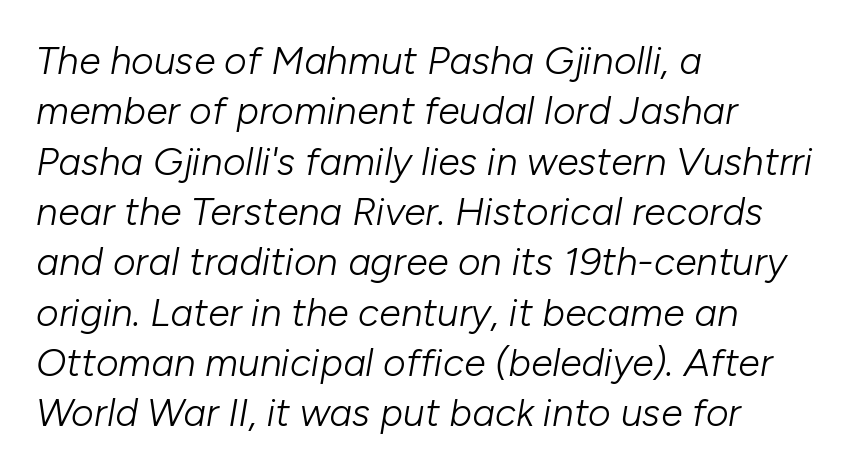
{"italic": "yes", "lean": "right", "slant_degrees": 10, "bold": "no", "weight": "light", "width": "normal", "stroke_contrast": "low", "x_height": "medium", "monospaced": "no", "underline": "no", "align": "left", "line_spacing": "normal", "line_spacing_ratio": 1.29, "letter_spacing": "normal", "letter_spacing_em": 0.0, "glyph_px": 39}
